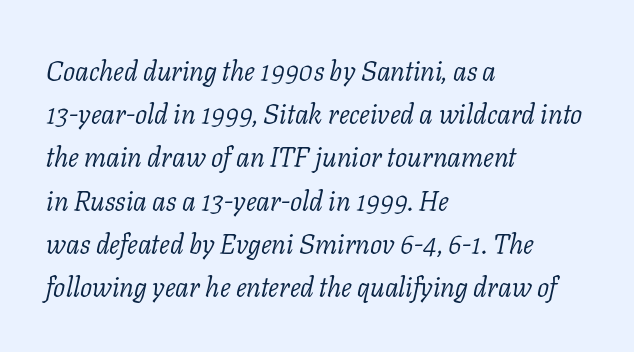
{"italic": "yes", "lean": "right", "slant_degrees": 11, "bold": "no", "underline": "no", "align": "left", "line_spacing": "normal", "line_spacing_ratio": 1.6, "letter_spacing": "normal", "letter_spacing_em": 0.0, "glyph_px": 27}
